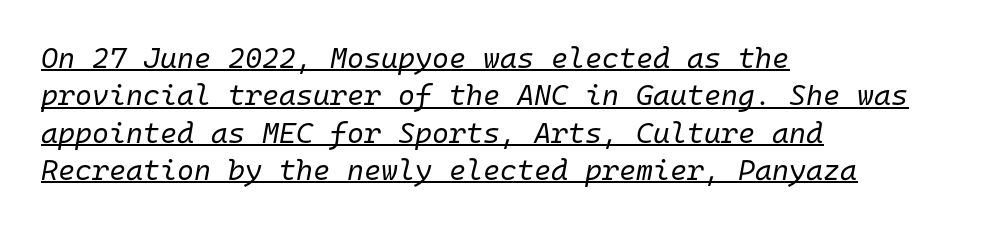
The image shows 29 px regular-weight type, italic (leaning right), monospaced; set left-aligned, normal line spacing (1.29x), normal letter spacing, underlined; low stroke contrast and a medium x-height.
